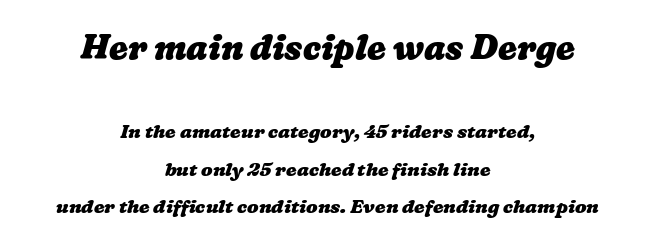
What stands out about the letter spacing? Nothing — it is the standard amount. Anything drawn beneath the words? Only blank space. A full-strength bold gives these letters their thick strokes. Interline gaps are noticeably wide in this sample. Proportional: the letters do not fall into vertical columns. In this sample the first text group is rendered at the bigger scale.
